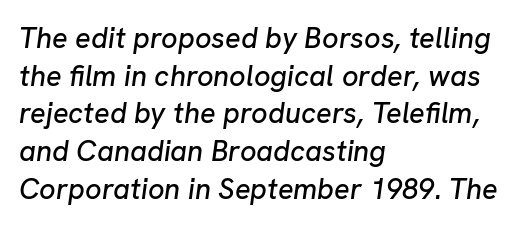
The image shows 29 px text type, italic (leaning right); set left-aligned, normal line spacing (1.3x), normal letter spacing, not underlined; low stroke contrast and a medium x-height.
